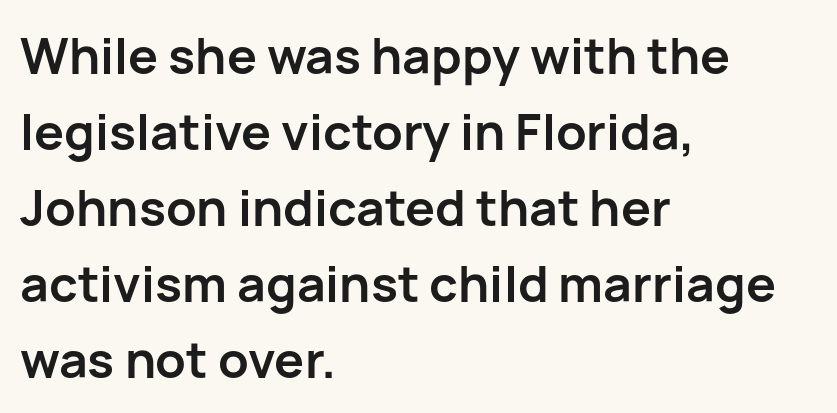
{"serif": "no", "italic": "no", "bold": "yes", "weight": "semibold", "width": "normal", "stroke_contrast": "low", "x_height": "medium", "monospaced": "no", "underline": "no", "align": "left", "line_spacing": "normal", "line_spacing_ratio": 1.52, "letter_spacing": "normal", "letter_spacing_em": 0.0, "glyph_px": 50}
